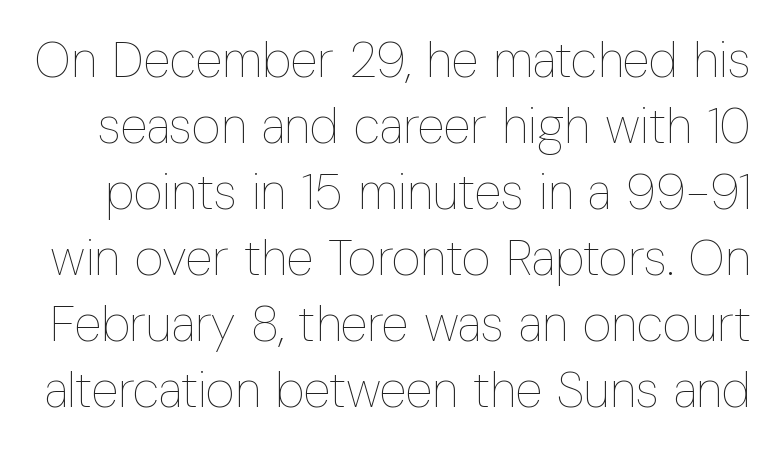
Q: Is the text bold? A: No.
Q: Is the text italic (slanted)? A: No, it is upright.
Q: Is the text underlined? A: No.
Q: Is the spacing between letters normal or unusually wide? A: Normal.
Q: Is the spacing between lines tight, normal or loose? A: Normal.
Q: Width (condensed, normal, or wide)? A: Condensed.
Q: Stroke contrast? A: Low.
Q: x-height? A: Medium.
Q: Monospaced? A: No.
